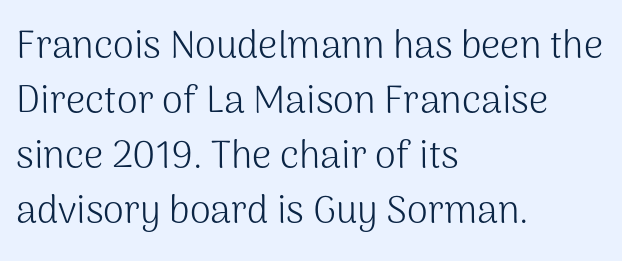
Descenders hang freely into open space. Does the leading feel generous? No, just average. This rendering leaves character spacing at its baseline value. Character widths vary here, with narrow letters taking less room than wide ones. Note: no serifs on the glyphs.
